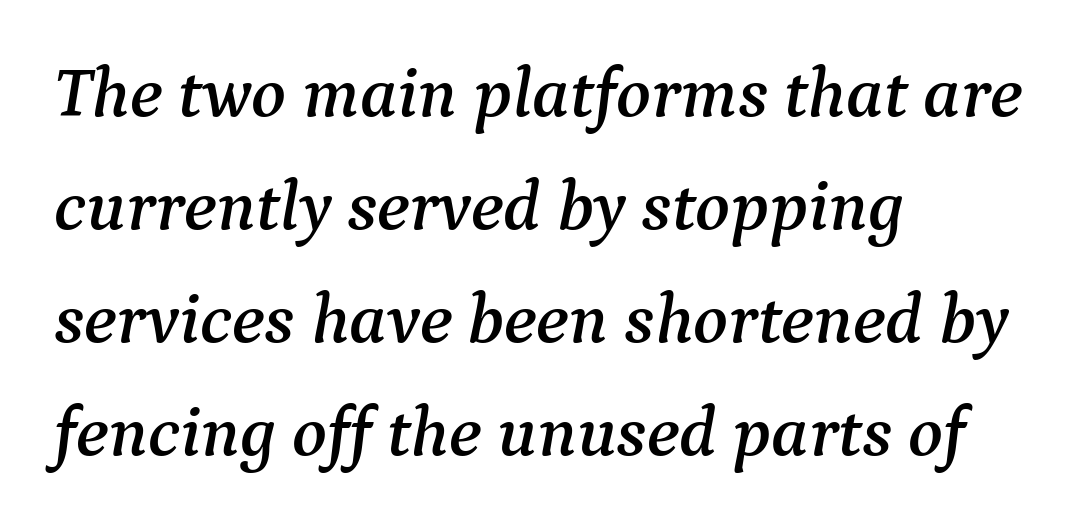
Note: serifs present on the glyphs. The space directly below the letters is spotless. The rendering uses natural spacing where letterforms have individual widths. In terms of leading, this rendering sits right in the middle.
